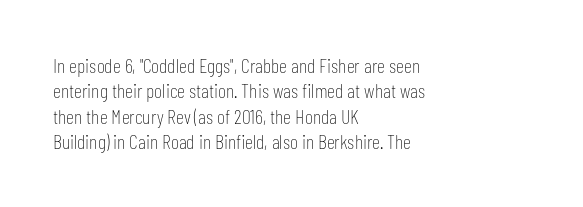
{"italic": "no", "bold": "no", "underline": "no", "align": "left", "line_spacing": "normal", "line_spacing_ratio": 1.27, "letter_spacing": "normal", "letter_spacing_em": 0.0, "glyph_px": 20}
